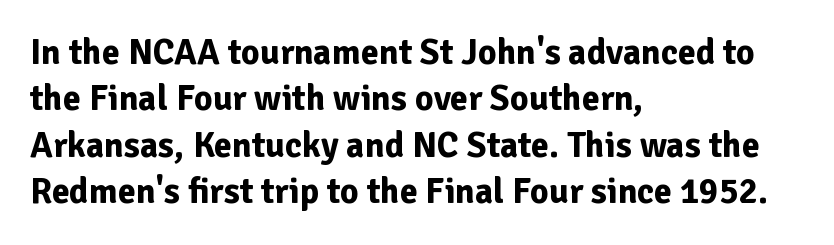
Q: Is the text bold? A: Yes.
Q: Is the text italic (slanted)? A: No, it is upright.
Q: Is the typeface a serif or a sans-serif typeface? A: Sans-serif.
Q: Is the text underlined? A: No.
Q: How is the paragraph aligned? A: Left-aligned.
Q: Is the spacing between letters normal or unusually wide? A: Normal.
Q: Is the spacing between lines tight, normal or loose? A: Normal.
Q: Width (condensed, normal, or wide)? A: Normal.
Q: Stroke contrast? A: Low.
Q: x-height? A: Medium.
Q: Monospaced? A: No.
